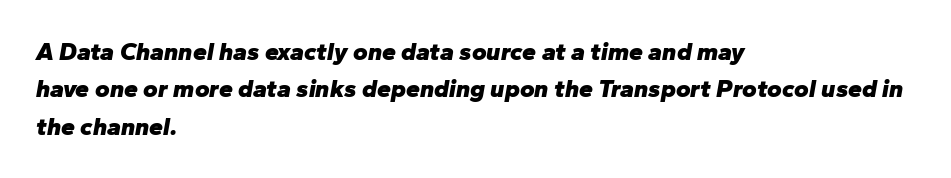
Anything drawn beneath the words? Only blank space. This sample uses an oblique cut, with every glyph tilted off the vertical. Heavy, bold letterforms. Inter-character spacing is left at the font's built-in metrics. Is the block centered? No — it sits flush against the left margin.
